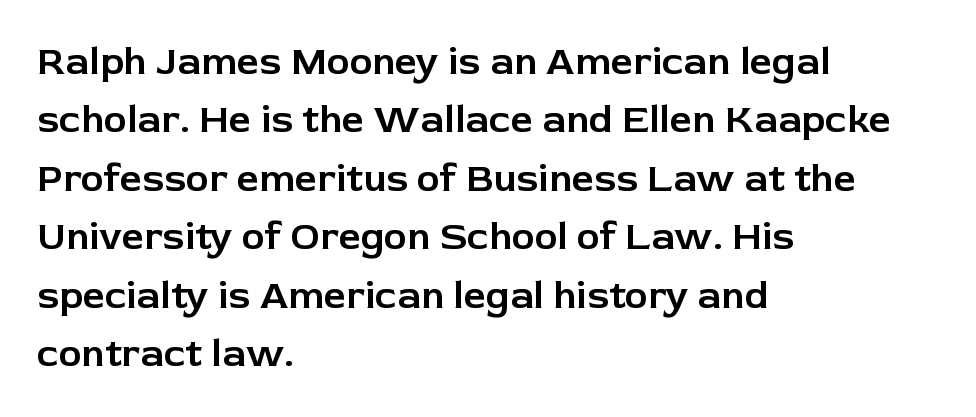
You can tell from the bare stems that sans-serif type was used. Layout note: lines flush left. Looks like regular typesetting: each glyph gets only the width it needs. The area under the type is left untouched.
